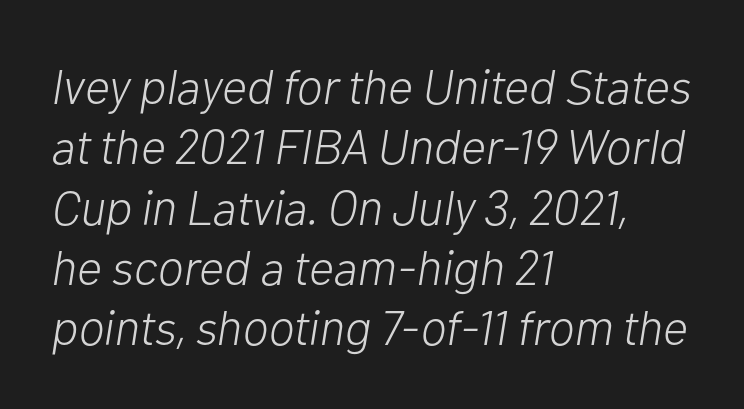
Q: Is the text bold? A: No.
Q: Is the text italic (slanted)? A: Yes, it leans right by about 10 degrees.
Q: Is the text underlined? A: No.
Q: How is the paragraph aligned? A: Left-aligned.
Q: Is the spacing between letters normal or unusually wide? A: Normal.
Q: Width (condensed, normal, or wide)? A: Normal.
Q: Stroke contrast? A: Low.
Q: x-height? A: Medium.
Q: Monospaced? A: No.
